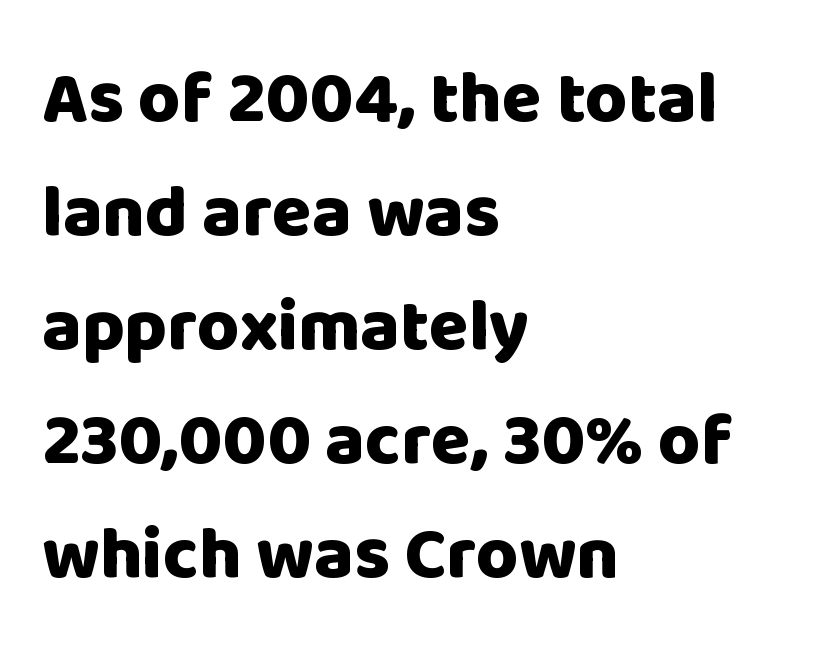
Q: Is the text bold? A: Yes.
Q: Is the text italic (slanted)? A: No, it is upright.
Q: Is the typeface a serif or a sans-serif typeface? A: Sans-serif.
Q: Is the text underlined? A: No.
Q: How is the paragraph aligned? A: Left-aligned.
Q: Is the spacing between letters normal or unusually wide? A: Normal.
Q: Is the spacing between lines tight, normal or loose? A: Normal.
Q: Width (condensed, normal, or wide)? A: Normal.
Q: Stroke contrast? A: Low.
Q: x-height? A: Large.
Q: Monospaced? A: No.
